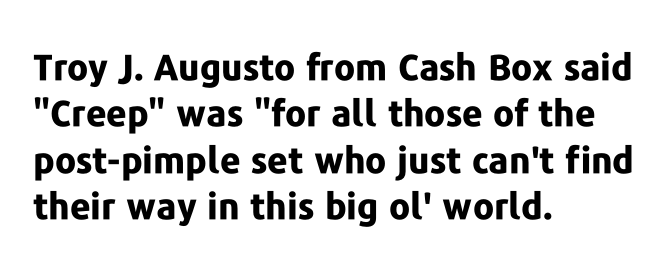
{"serif": "no", "italic": "no", "bold": "yes", "weight": "bold", "width": "normal", "stroke_contrast": "low", "x_height": "medium", "monospaced": "no", "underline": "no", "align": "left", "line_spacing": "normal", "line_spacing_ratio": 1.29, "letter_spacing": "normal", "letter_spacing_em": 0.0, "glyph_px": 36}
